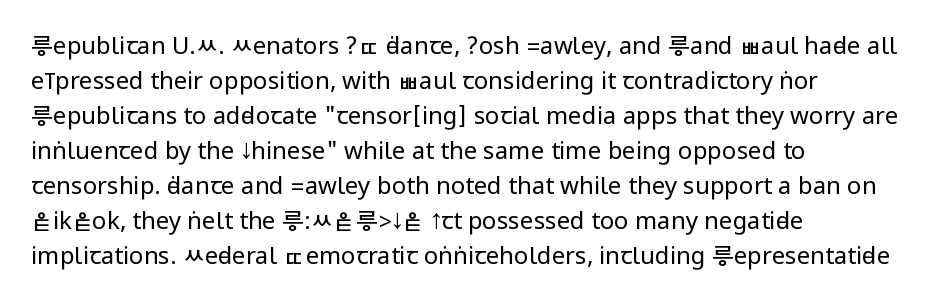
Q: Is the text bold? A: No.
Q: Is the text italic (slanted)? A: No, it is upright.
Q: Is the text underlined? A: No.
Q: How is the paragraph aligned? A: Left-aligned.
Q: Is the spacing between letters normal or unusually wide? A: Normal.
Q: Is the spacing between lines tight, normal or loose? A: Normal.
